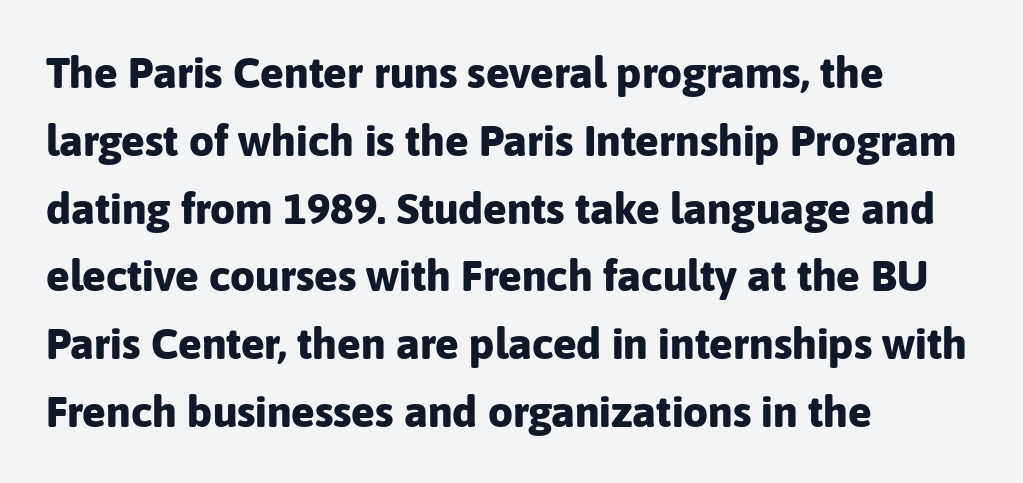
Q: Is the text bold? A: Yes.
Q: Is the text italic (slanted)? A: No, it is upright.
Q: Is the typeface a serif or a sans-serif typeface? A: Sans-serif.
Q: Is the text underlined? A: No.
Q: How is the paragraph aligned? A: Left-aligned.
Q: Is the spacing between letters normal or unusually wide? A: Normal.
Q: Is the spacing between lines tight, normal or loose? A: Normal.
Q: Width (condensed, normal, or wide)? A: Normal.
Q: Stroke contrast? A: Low.
Q: x-height? A: Medium.
Q: Monospaced? A: No.
